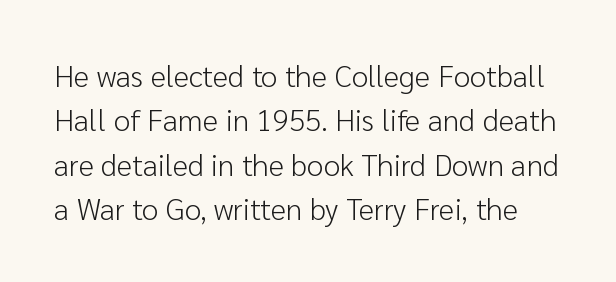
{"serif": "no", "italic": "no", "bold": "no", "weight": "light", "width": "normal", "stroke_contrast": "low", "x_height": "medium", "monospaced": "no", "underline": "no", "line_spacing": "normal", "line_spacing_ratio": 1.48, "letter_spacing": "normal", "letter_spacing_em": 0.0, "glyph_px": 30}
